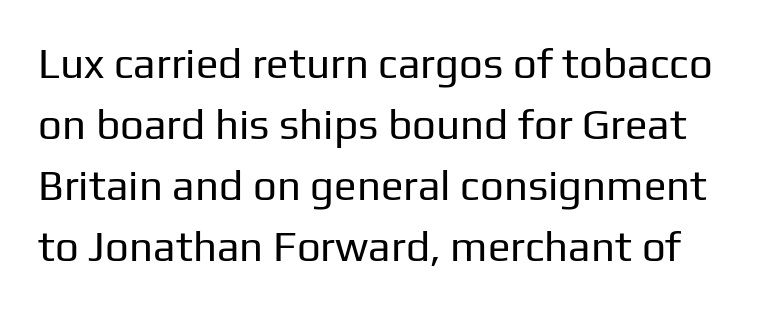
The image shows 42 px regular-weight sans-serif type, upright; set normal line spacing (1.45x), normal letter spacing, not underlined; low stroke contrast and a medium x-height.
